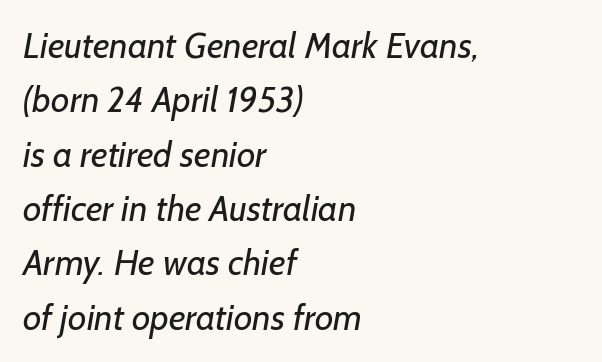
{"serif": "no", "bold": "no", "weight": "regular", "width": "normal", "stroke_contrast": "low", "x_height": "medium", "monospaced": "no", "underline": "no", "align": "left", "line_spacing": "normal", "line_spacing_ratio": 1.51, "letter_spacing": "normal", "letter_spacing_em": 0.0, "glyph_px": 36}
